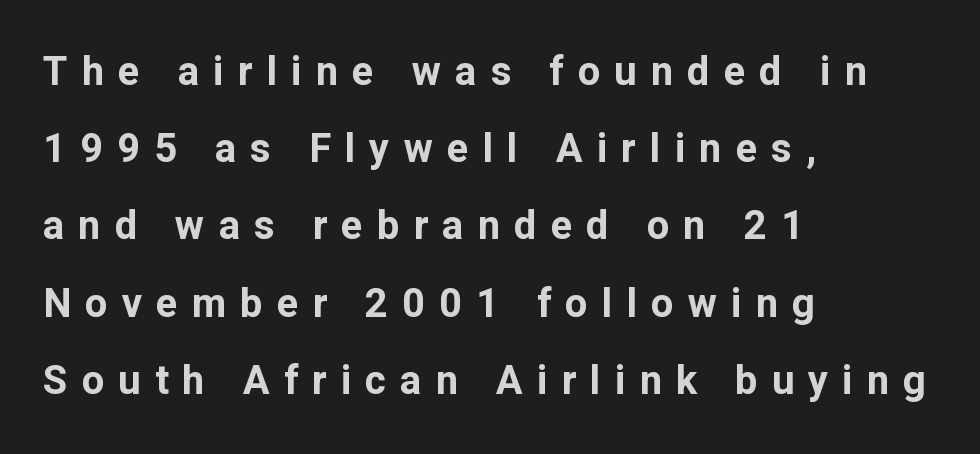
{"serif": "no", "italic": "no", "bold": "yes", "weight": "bold", "width": "normal", "stroke_contrast": "low", "x_height": "medium", "monospaced": "no", "underline": "no", "align": "left", "line_spacing": "loose", "line_spacing_ratio": 1.93, "letter_spacing": "wide", "letter_spacing_em": 0.35, "glyph_px": 40}
